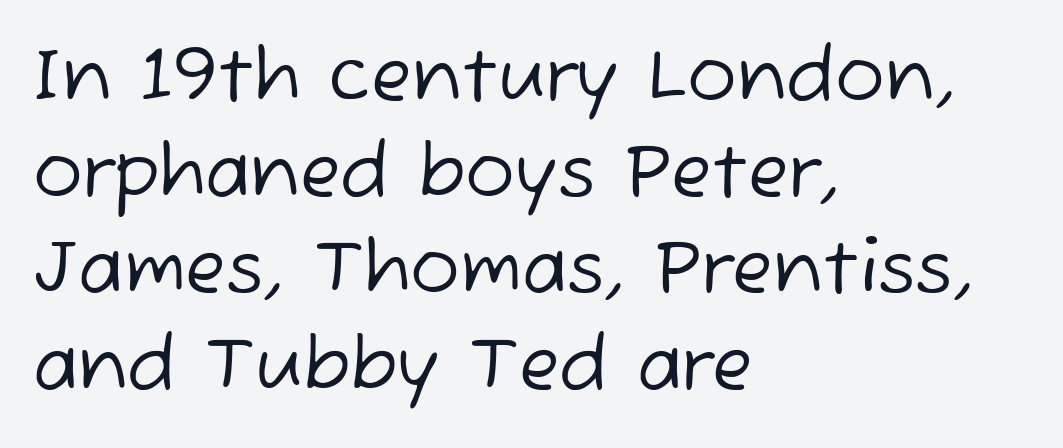
The passage shown is typed in a proportional face where columns would drift. The rendering uses a moderate line-height, typical for paragraphs. Compared with a typical body face, this is equally light or lighter still. A student would call this left alignment; a typographer would say flush left, rag right. The strip under each line holds only bare page. Nope, no serifs anywhere on these letters.
